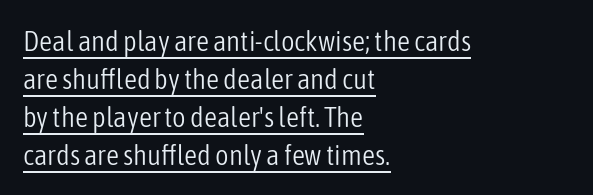
The image shows 29 px light, condensed sans-serif type, upright; set left-aligned, normal line spacing (1.31x), normal letter spacing, underlined; low stroke contrast and a medium x-height.
